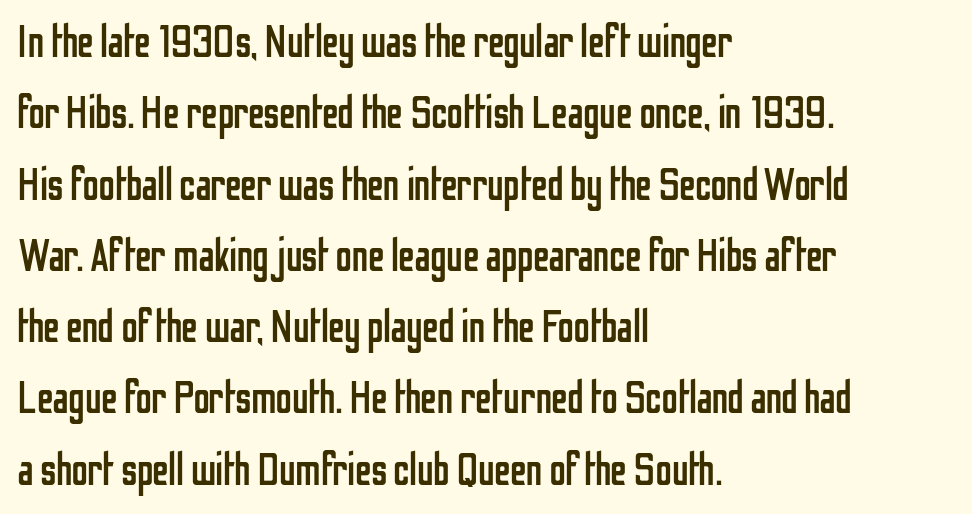
{"serif": "no", "italic": "no", "bold": "no", "weight": "regular", "width": "condensed", "stroke_contrast": "low", "x_height": "medium", "monospaced": "no", "underline": "no", "align": "left", "line_spacing": "normal", "line_spacing_ratio": 1.55, "letter_spacing": "normal", "letter_spacing_em": 0.0, "glyph_px": 46}
